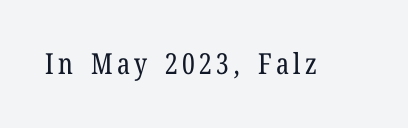
Q: Is the text bold? A: No.
Q: Is the text italic (slanted)? A: No, it is upright.
Q: Is the typeface a serif or a sans-serif typeface? A: Serif.
Q: Is the text underlined? A: No.
Q: Width (condensed, normal, or wide)? A: Condensed.
Q: Stroke contrast? A: Low.
Q: x-height? A: Medium.
Q: Monospaced? A: No.
